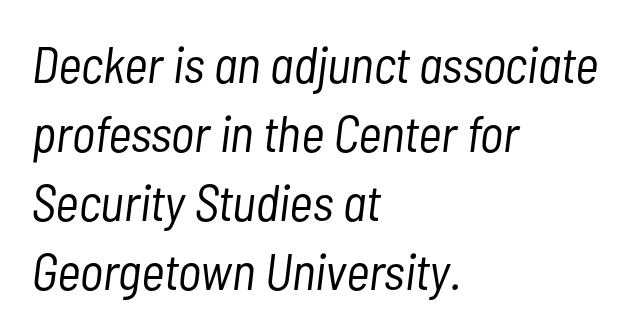
The image shows 51 px light, condensed type, italic (leaning right); set left-aligned, normal line spacing (1.35x), normal letter spacing, not underlined; low stroke contrast and a medium x-height.
